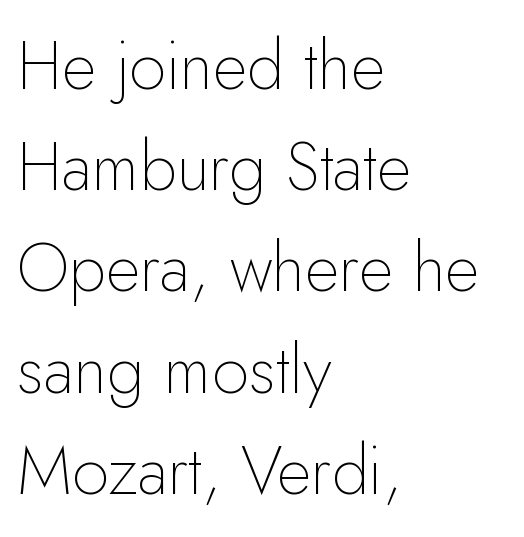
The image shows 67 px thin sans-serif type, upright; set left-aligned, normal line spacing (1.51x), normal letter spacing, not underlined; low stroke contrast and a small x-height.
